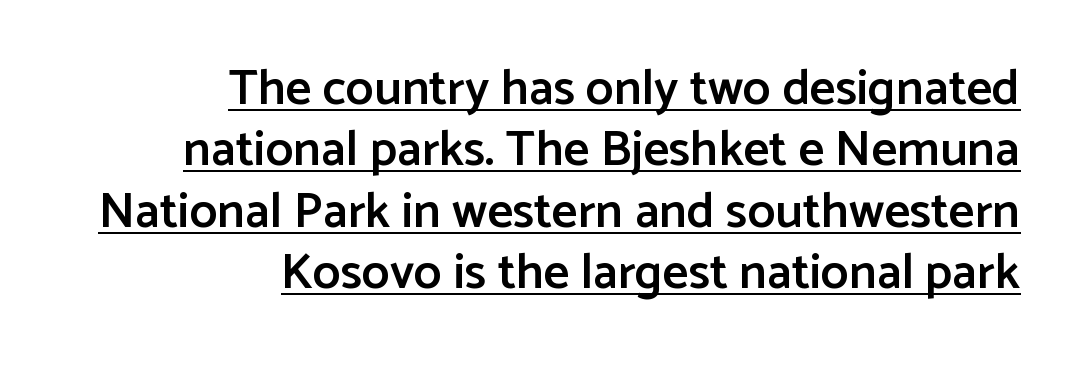
The image shows 50 px semibold sans-serif type, upright; set right-aligned, line spacing 1.23x, normal letter spacing, underlined; low stroke contrast and a medium x-height.
